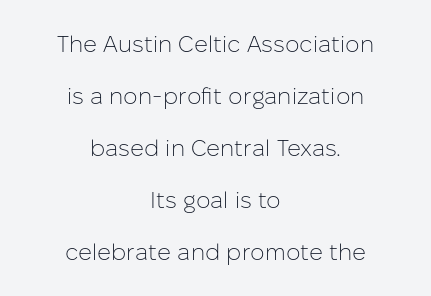
Notice the wide empty band between every row — that's loose leading. Words appear dense and cohesive because spacing is normal. No word sits above an underline. This is roman type, the default non-slanted kind. The paragraph shown floats in the horizontal middle. The typesetting does not lean heavy: it is not bold.
